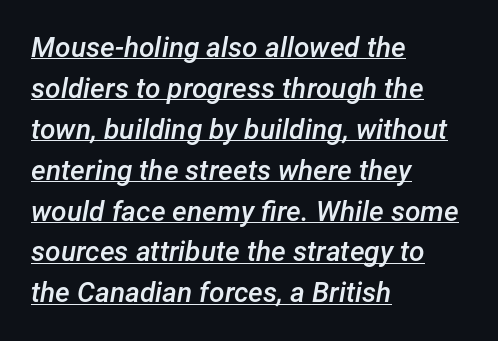
{"italic": "yes", "lean": "right", "slant_degrees": 12, "bold": "semi", "weight": "semibold", "width": "normal", "stroke_contrast": "low", "x_height": "medium", "monospaced": "no", "underline": "yes", "align": "left", "line_spacing": "normal", "line_spacing_ratio": 1.46, "letter_spacing": "normal", "letter_spacing_em": 0.0, "glyph_px": 28}
